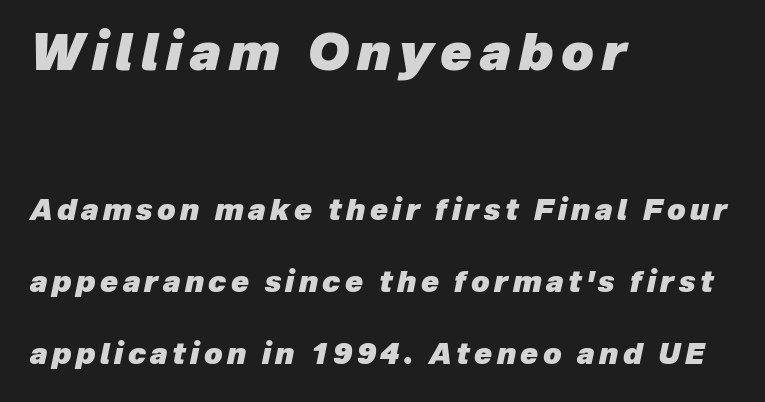
The image shows 51 px heavy type, italic (leaning right); set left-aligned, loose line spacing (2.48x), not underlined; the first (top) block is 1.76x larger; low stroke contrast and a medium x-height.
